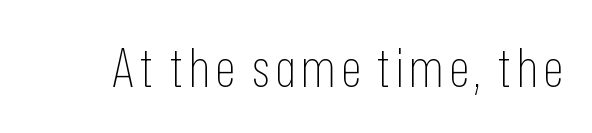
The image shows 53 px thin, condensed sans-serif type, upright; set not underlined; low stroke contrast and a medium x-height.
